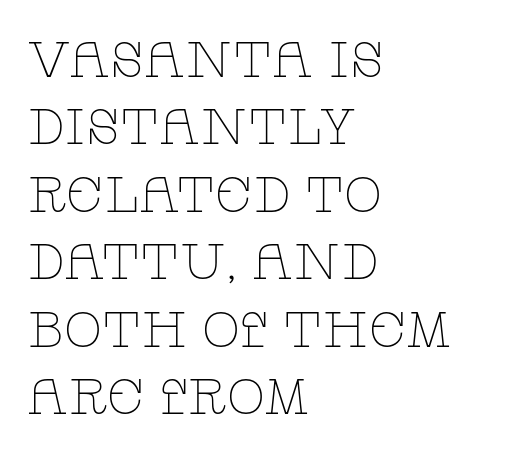
The image shows 50 px thin, wide serif type, upright; set left-aligned, normal line spacing (1.35x), normal letter spacing, not underlined; low stroke contrast and a large x-height.
